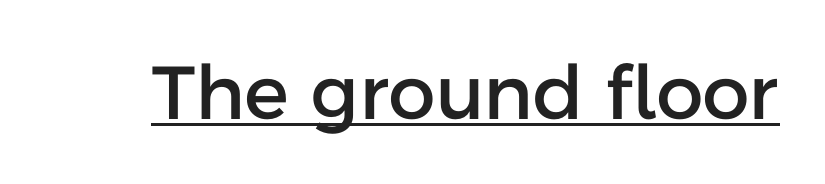
A typesetter would call this proportional, since set widths differ per character. Underlining? Definitely there. The characters display no serif detailing; their extremities are plain. This sample uses plain, unmodified letter spacing.
